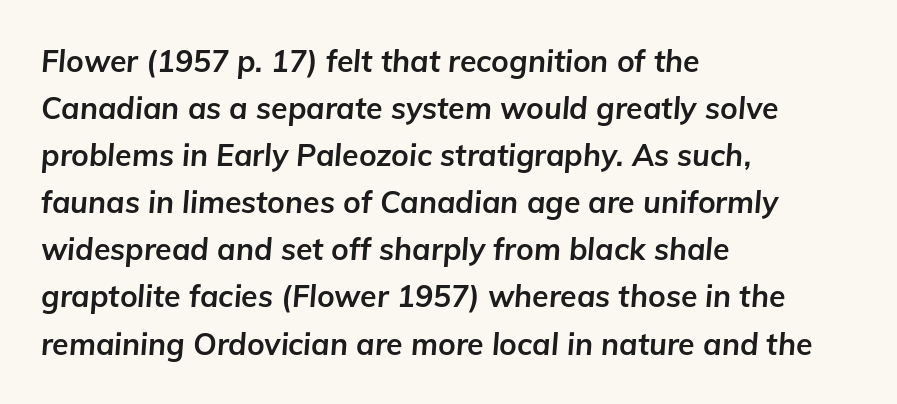
{"italic": "yes", "lean": "right", "slant_degrees": 5, "bold": "yes", "weight": "bold", "width": "normal", "stroke_contrast": "low", "x_height": "medium", "monospaced": "no", "underline": "no", "align": "left", "line_spacing": "normal", "line_spacing_ratio": 1.57, "letter_spacing": "normal", "letter_spacing_em": 0.0, "glyph_px": 30}
